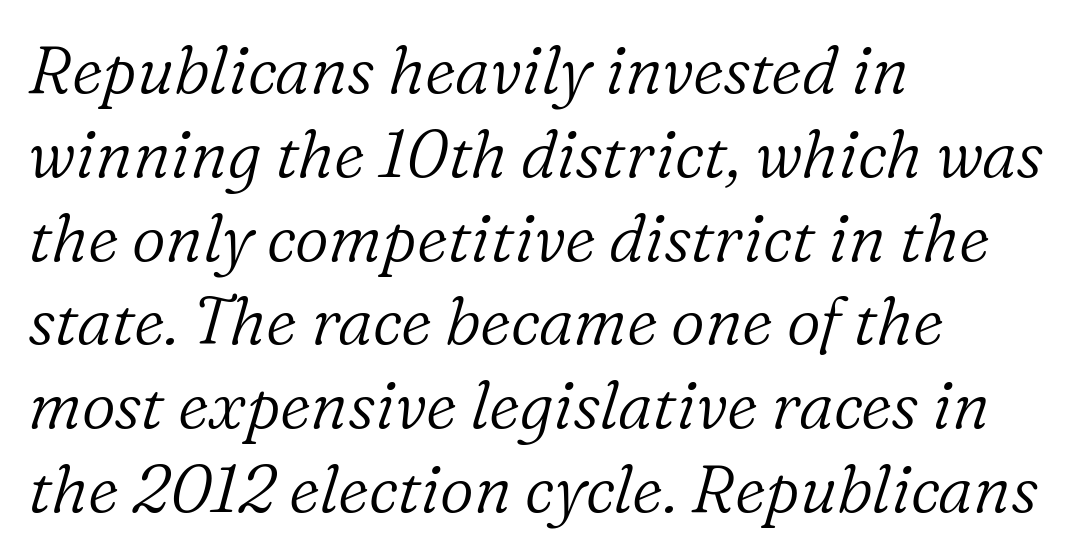
The image shows 66 px light serif type, italic (leaning right); set left-aligned, normal line spacing (1.27x), normal letter spacing, not underlined; low stroke contrast and a medium x-height.
